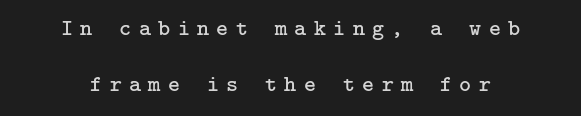
The image shows 23 px text type, upright; set centered, loose line spacing (2.42x), unusually wide letter spacing (+0.32 em), not underlined.
